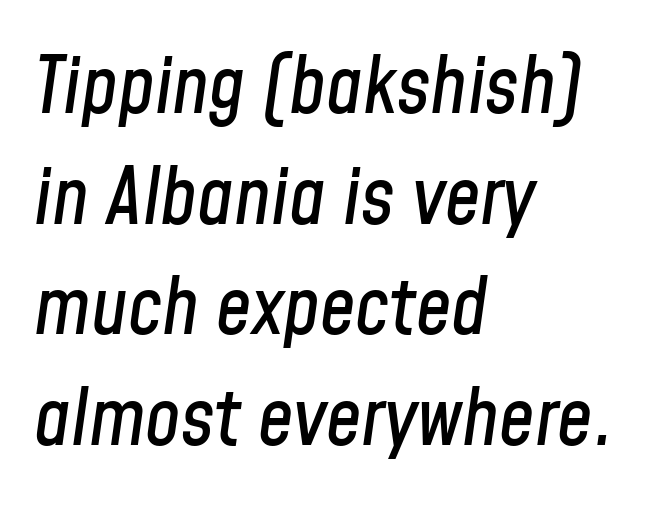
Q: Is the text italic (slanted)? A: Yes, it leans right by about 8 degrees.
Q: Is the text underlined? A: No.
Q: How is the paragraph aligned? A: Left-aligned.
Q: Is the spacing between letters normal or unusually wide? A: Normal.
Q: Is the spacing between lines tight, normal or loose? A: Normal.
Q: Width (condensed, normal, or wide)? A: Condensed.
Q: Stroke contrast? A: Low.
Q: x-height? A: Medium.
Q: Monospaced? A: No.
